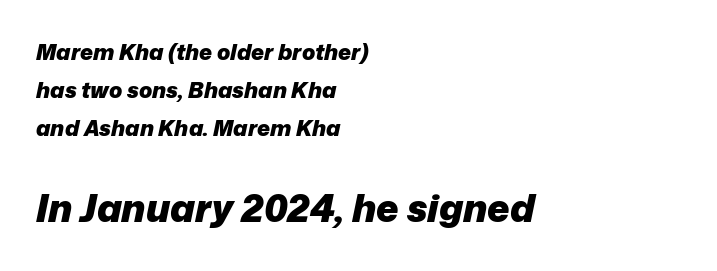
{"italic": "yes", "lean": "right", "slant_degrees": 12, "bold": "yes", "weight": "heavy", "width": "normal", "stroke_contrast": "low", "x_height": "medium", "monospaced": "no", "underline": "no", "align": "left", "line_spacing_ratio": 1.72, "letter_spacing": "normal", "letter_spacing_em": 0.0, "larger_block": "second", "size_ratio": 1.73, "glyph_px": 38}
